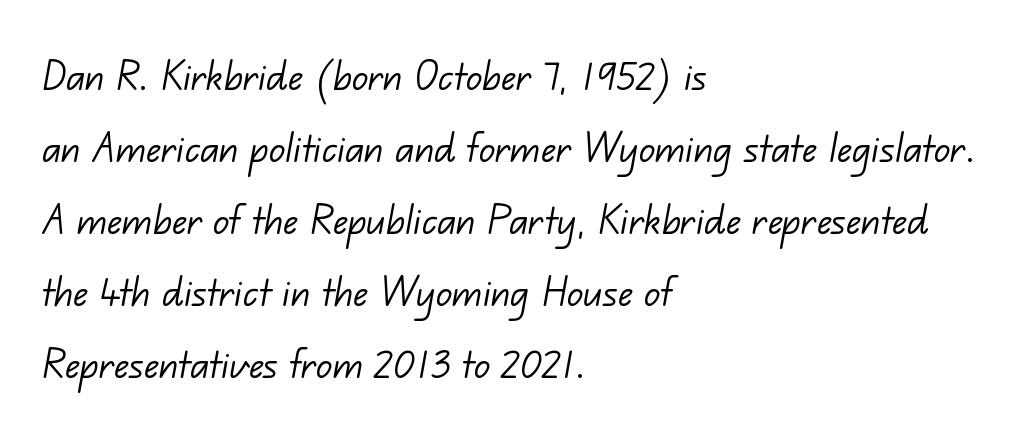
Letters have the restrained weight of plain body copy at most. Teacher's note: observe the even left margin — that is flush-left alignment. The space beneath each line is pristine and unruled. Evenly set lines give the paragraph a standard silhouette. Note: no serifs on the glyphs.
